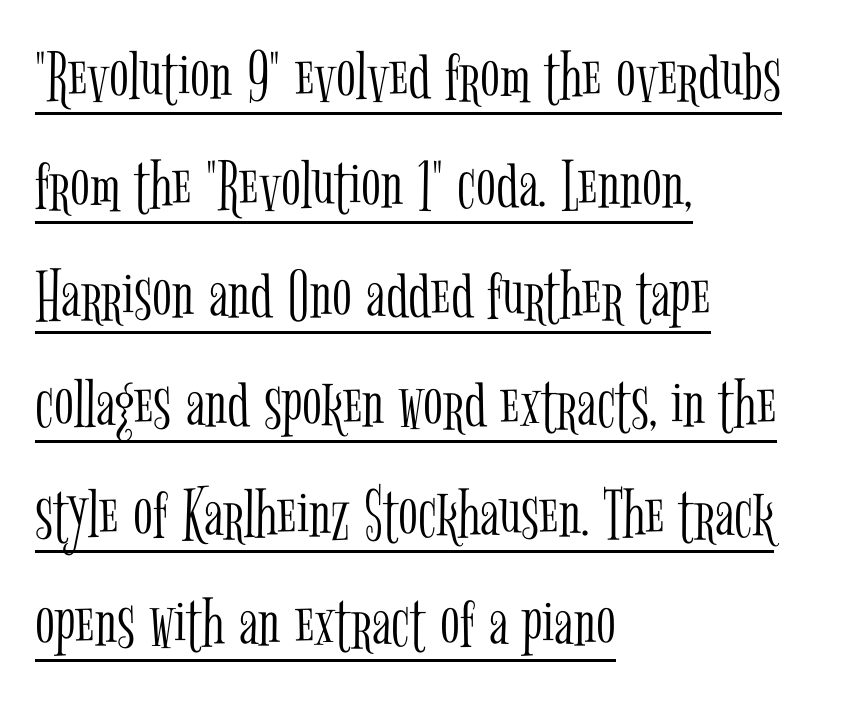
Nothing heavy about these letters — not bold at all. The horizontal fit of the characters is conventional and even. Serif or sans? Serif — the stroke terminals have little feet. The passage shown is underscored from start to finish. A typesetter would call this proportional, since set widths differ per character.
